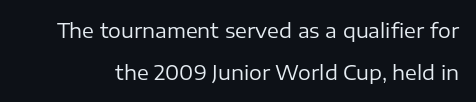
The image shows 20 px text type, upright; set loose line spacing (2.09x), normal letter spacing, not underlined.
